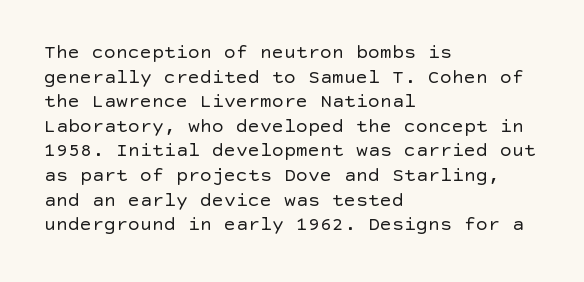
Casual observation: everything's shoved over to the left. This is not heavy type; no bold has been used. Italic? Not at all — the glyphs are vertical. The space beneath each line is pristine and unruled. No extra tracking has been applied to these lines.
